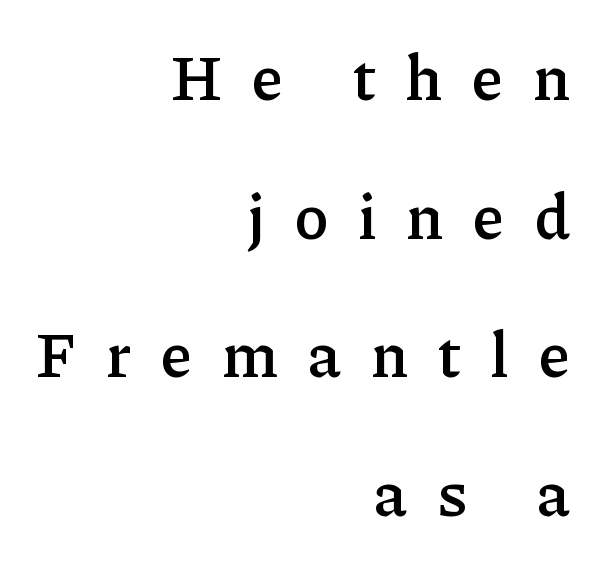
Q: Is the text bold? A: Semi-bold.
Q: Is the text italic (slanted)? A: No, it is upright.
Q: Is the typeface a serif or a sans-serif typeface? A: Serif.
Q: Is the text underlined? A: No.
Q: How is the paragraph aligned? A: Right-aligned.
Q: Is the spacing between letters normal or unusually wide? A: Unusually wide.
Q: Is the spacing between lines tight, normal or loose? A: Loose.
Q: Width (condensed, normal, or wide)? A: Normal.
Q: Stroke contrast? A: Low.
Q: x-height? A: Medium.
Q: Monospaced? A: No.
